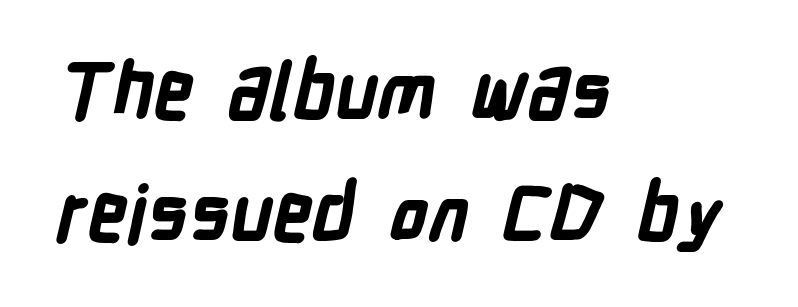
This sample is left-justified, so line endings fall wherever the words run out. Here the designer chose a conventional face with non-uniform glyph widths. The font family rendered here belongs to the sans-serif group. The space beneath each line is pristine and unruled. A full-strength bold gives these letters their thick strokes. Standard letterfit; no display-style spreading of the glyphs.
